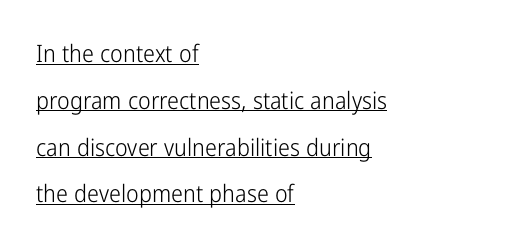
The image shows 24 px text type, upright; set left-aligned, loose line spacing (1.95x), normal letter spacing, underlined.
